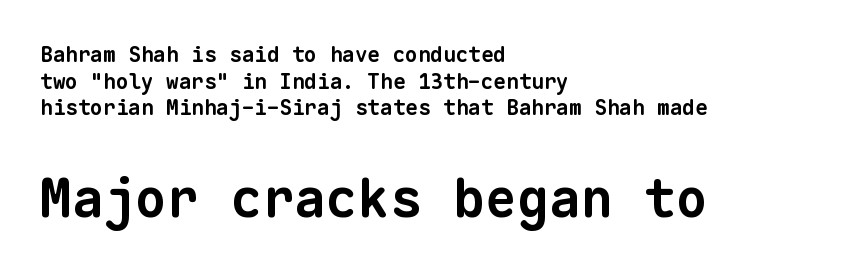
The image shows 53 px bold sans-serif type, monospaced; set left-aligned, normal line spacing (1.27x), normal letter spacing, not underlined; the second (bottom) block is 2.52x larger; low stroke contrast and a medium x-height.
